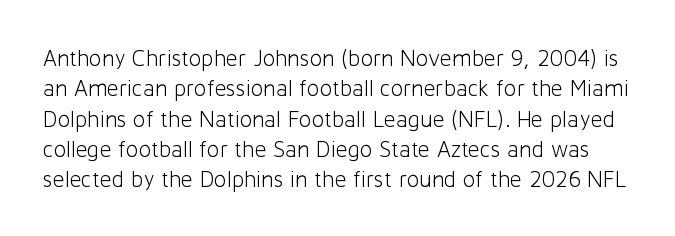
The rows are spaced the way most documents space them. Unbolded letterforms with no extra heft. Bare-footed words on every line. Does extra space separate the letters? No, they use regular spacing. The lettering stays uniformly vertical, giving the passage a roman look.
